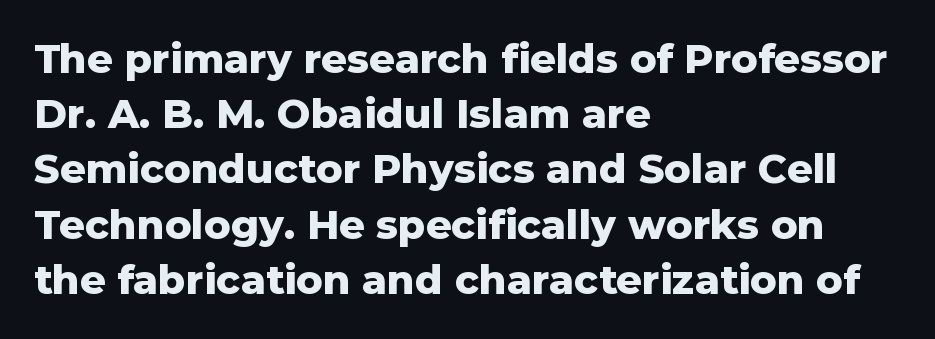
Q: Is the text bold? A: Yes.
Q: Is the text italic (slanted)? A: No, it is upright.
Q: Is the typeface a serif or a sans-serif typeface? A: Sans-serif.
Q: Is the text underlined? A: No.
Q: How is the paragraph aligned? A: Left-aligned.
Q: Is the spacing between letters normal or unusually wide? A: Normal.
Q: Is the spacing between lines tight, normal or loose? A: Normal.
Q: Width (condensed, normal, or wide)? A: Normal.
Q: Stroke contrast? A: Low.
Q: x-height? A: Medium.
Q: Monospaced? A: No.
